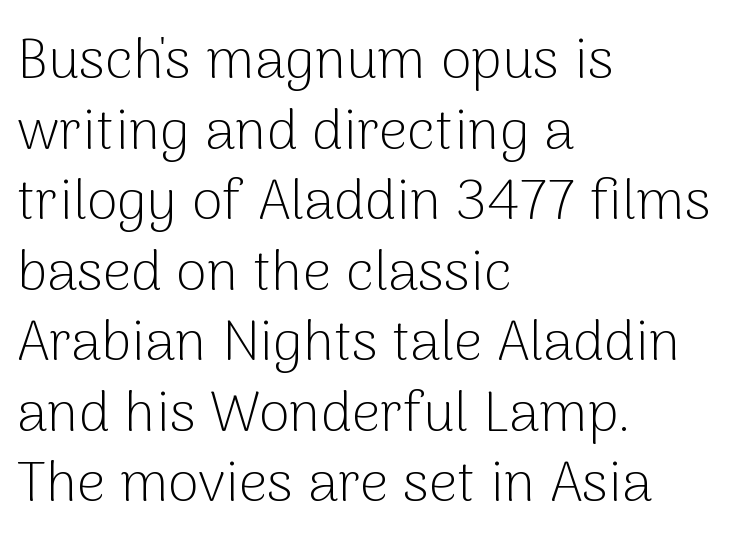
The image shows 56 px light sans-serif type, upright; set left-aligned, normal line spacing (1.26x), normal letter spacing, not underlined; low stroke contrast and a medium x-height.
